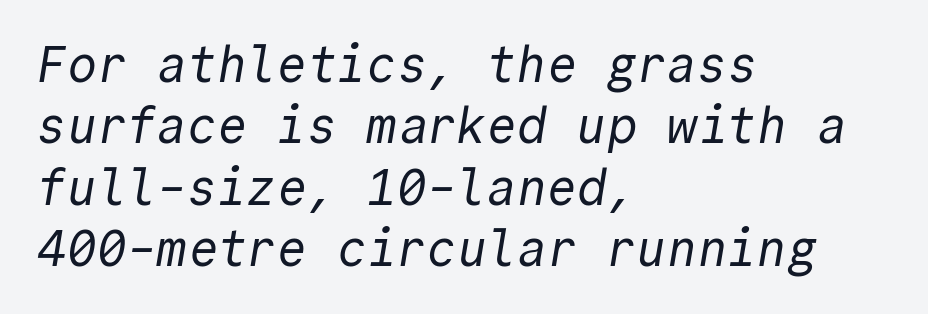
The image shows 50 px regular-weight sans-serif type, monospaced; set left-aligned, line spacing 1.23x, normal letter spacing, not underlined; a medium x-height.
